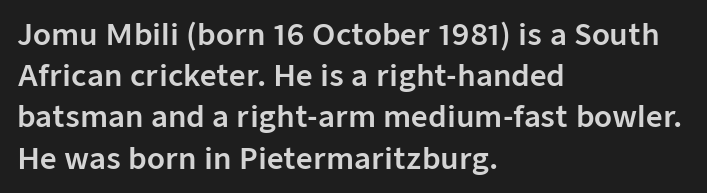
Q: Is the text italic (slanted)? A: No, it is upright.
Q: Is the typeface a serif or a sans-serif typeface? A: Sans-serif.
Q: Is the text underlined? A: No.
Q: How is the paragraph aligned? A: Left-aligned.
Q: Is the spacing between letters normal or unusually wide? A: Normal.
Q: Is the spacing between lines tight, normal or loose? A: Normal.
Q: Width (condensed, normal, or wide)? A: Normal.
Q: Stroke contrast? A: Low.
Q: x-height? A: Medium.
Q: Monospaced? A: No.
